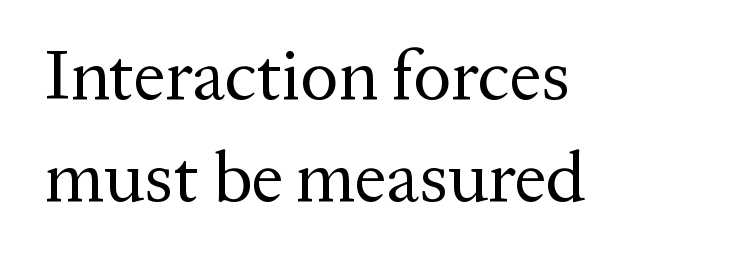
{"serif": "yes", "italic": "no", "bold": "no", "weight": "regular", "width": "normal", "stroke_contrast": "medium", "x_height": "medium", "monospaced": "no", "underline": "no", "align": "left", "line_spacing": "normal", "line_spacing_ratio": 1.44, "letter_spacing": "normal", "letter_spacing_em": 0.0, "glyph_px": 71}
